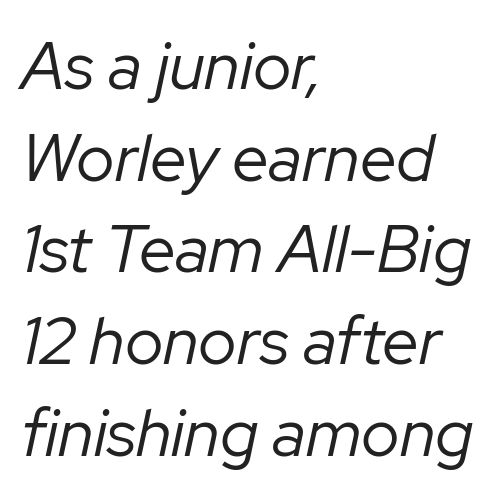
Q: Is the text bold? A: No.
Q: Is the text italic (slanted)? A: Yes, it leans right by about 12 degrees.
Q: Is the text underlined? A: No.
Q: How is the paragraph aligned? A: Left-aligned.
Q: Is the spacing between letters normal or unusually wide? A: Normal.
Q: Is the spacing between lines tight, normal or loose? A: Normal.
Q: Width (condensed, normal, or wide)? A: Normal.
Q: Stroke contrast? A: Low.
Q: x-height? A: Medium.
Q: Monospaced? A: No.
